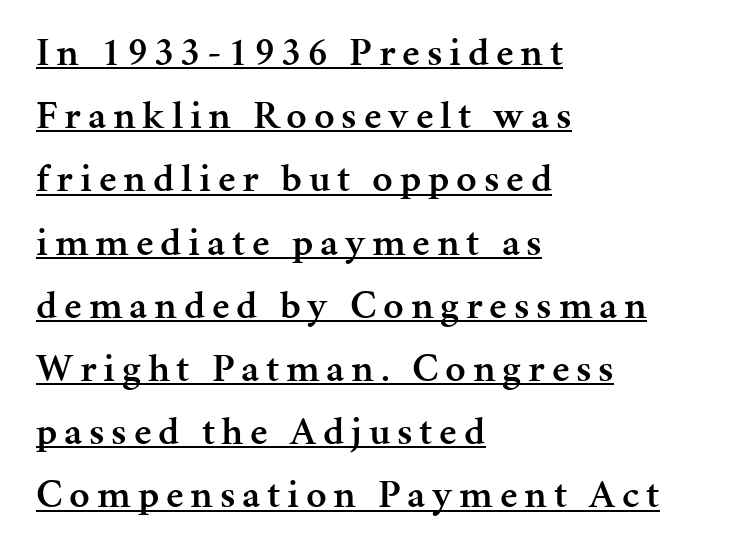
The image shows 40 px semibold serif type, upright; set left-aligned, normal line spacing (1.58x), underlined; medium stroke contrast and a medium x-height.
